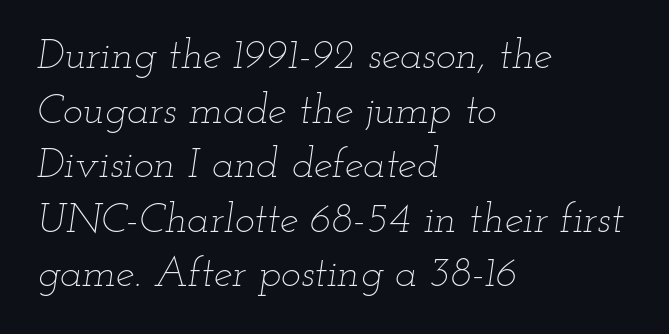
{"italic": "yes", "lean": "right", "slant_degrees": 12, "bold": "no", "weight": "thin", "width": "wide", "stroke_contrast": "low", "x_height": "small", "monospaced": "no", "underline": "no", "align": "left", "line_spacing": "normal", "line_spacing_ratio": 1.3, "letter_spacing": "normal", "letter_spacing_em": 0.0, "glyph_px": 42}
